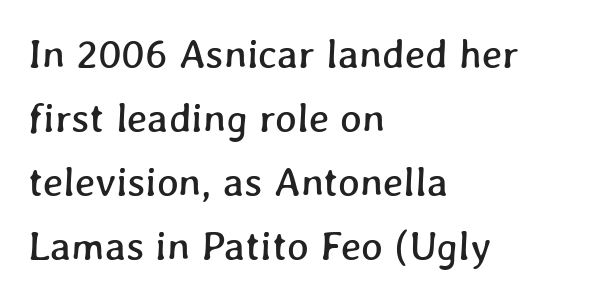
The image shows 41 px text type; set left-aligned, normal line spacing (1.56x), normal letter spacing, not underlined; low stroke contrast and a medium x-height.
